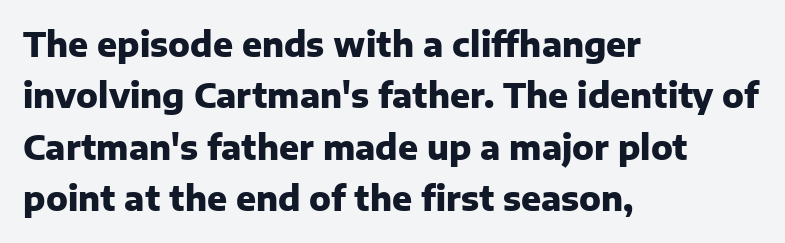
{"serif": "no", "italic": "no", "bold": "yes", "weight": "heavy", "width": "normal", "stroke_contrast": "low", "x_height": "medium", "monospaced": "no", "underline": "no", "align": "left", "line_spacing": "normal", "line_spacing_ratio": 1.56, "letter_spacing": "normal", "letter_spacing_em": 0.0, "glyph_px": 33}
